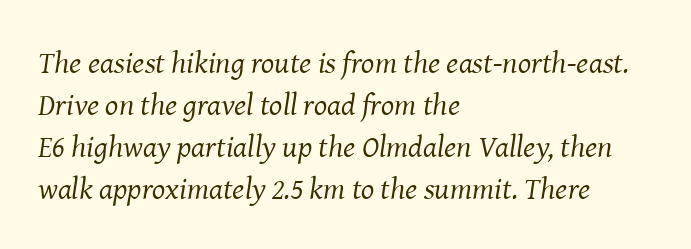
{"serif": "yes", "italic": "yes", "lean": "right", "slant_degrees": 8, "bold": "no", "weight": "regular", "width": "normal", "stroke_contrast": "medium", "x_height": "medium", "monospaced": "no", "underline": "no", "align": "left", "line_spacing": "normal", "line_spacing_ratio": 1.35, "letter_spacing": "normal", "letter_spacing_em": 0.0, "glyph_px": 31}
